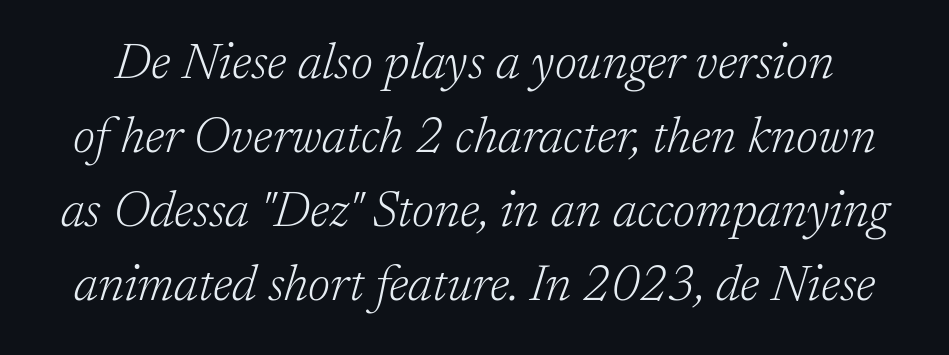
Type style note: has serifs. You could not count columns in this text — the font is proportionally spaced. Regarding leading, the lines here are spaced in the standard way. The letterforms sit at book weight or below.
